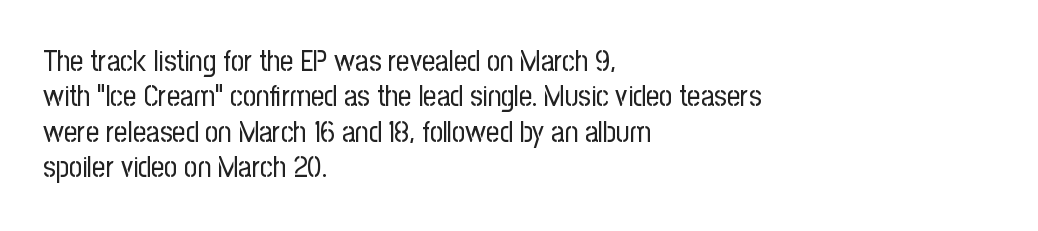
Q: Is the text bold? A: No.
Q: Is the text italic (slanted)? A: No, it is upright.
Q: Is the typeface a serif or a sans-serif typeface? A: Sans-serif.
Q: Is the text underlined? A: No.
Q: How is the paragraph aligned? A: Left-aligned.
Q: Is the spacing between letters normal or unusually wide? A: Normal.
Q: Width (condensed, normal, or wide)? A: Condensed.
Q: Stroke contrast? A: Low.
Q: x-height? A: Medium.
Q: Monospaced? A: No.
